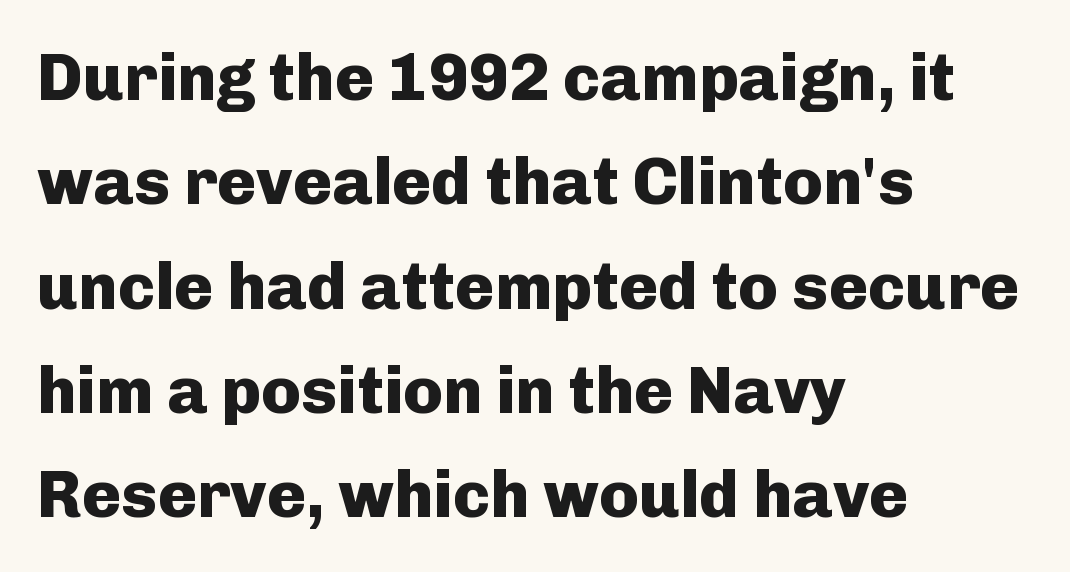
{"serif": "no", "italic": "no", "bold": "yes", "weight": "heavy", "width": "normal", "stroke_contrast": "low", "x_height": "medium", "monospaced": "no", "underline": "no", "align": "left", "line_spacing": "normal", "line_spacing_ratio": 1.58, "letter_spacing": "normal", "letter_spacing_em": 0.0, "glyph_px": 66}
